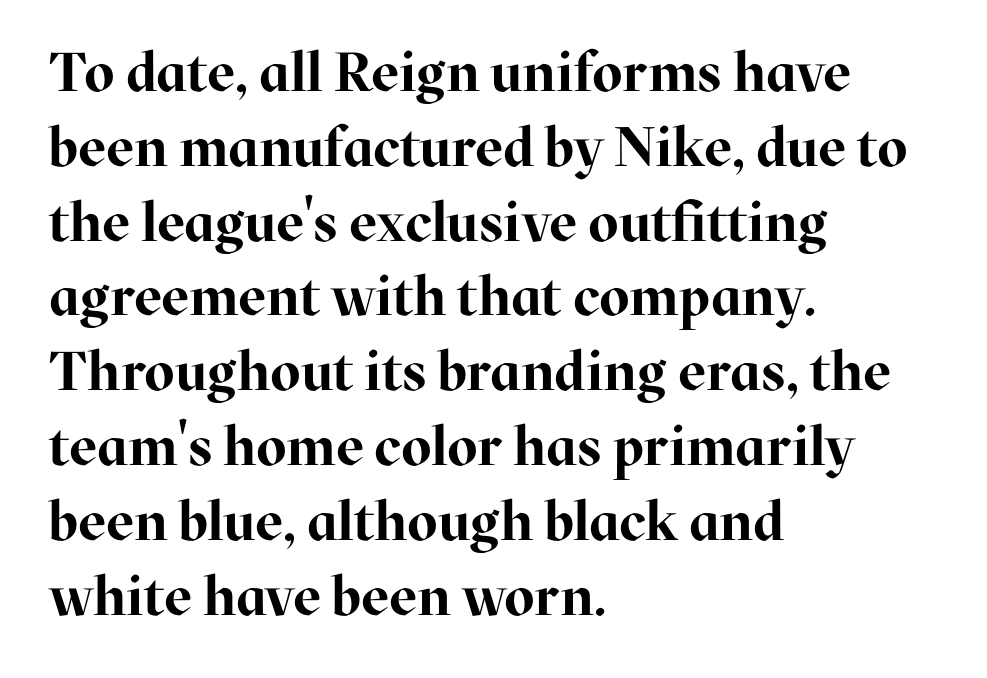
This is the regular roman posture of the typeface. Underline: absent. Evenly set lines give the paragraph a standard silhouette. Plenty of ink on the page — the face is bold. Characters follow at the spacing the type designer built in. This rendering employs a face with finishing strokes, i.e., a serif.
